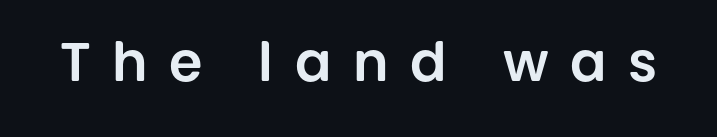
Clear beneath every line of the passage. Short note: letters widely spaced. Look at the bottom of the vertical strokes: they stop flat, with no serifs. Quick note: not italic, upright. These lines are rendered in a variable-pitch font.
